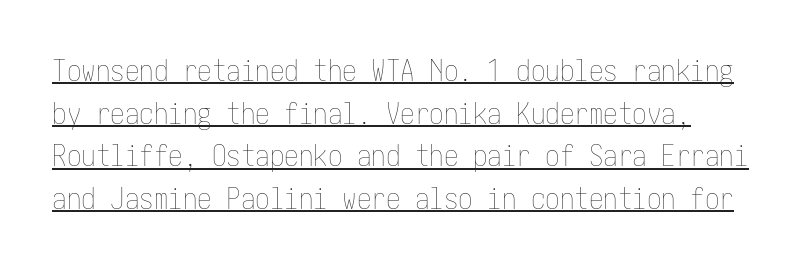
Inter-character spacing is left at the font's built-in metrics. Has an underline been added? It has. The characters are drawn with everyday or finer stroke widths. Successive baselines arrive at the customary interval. The axis of the letterforms is exactly vertical.
